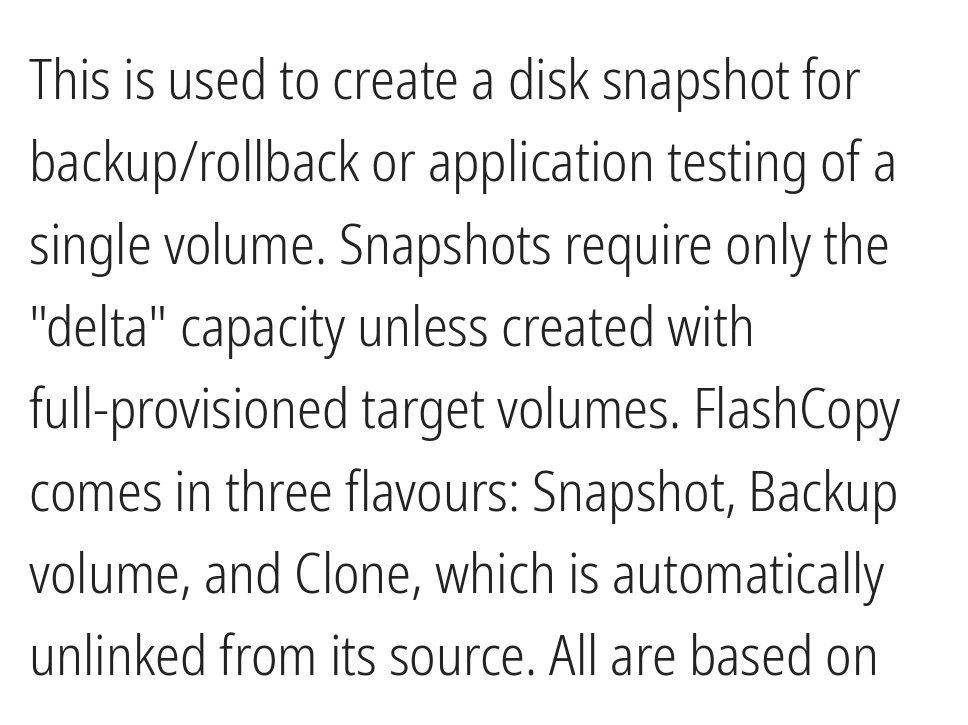
The image shows 56 px light, condensed sans-serif type, upright; set left-aligned, normal line spacing (1.47x), normal letter spacing, not underlined; low stroke contrast and a medium x-height.
